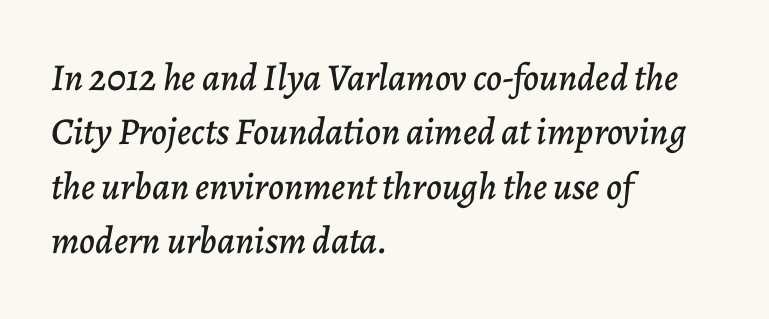
This sample has the flowing, uneven cadence of proportional lettering. The horizontal fit of the characters is conventional and even. The rendering anchors every line to the left-hand side. Compared with ordinary roman type, these characters are visibly tilted.
